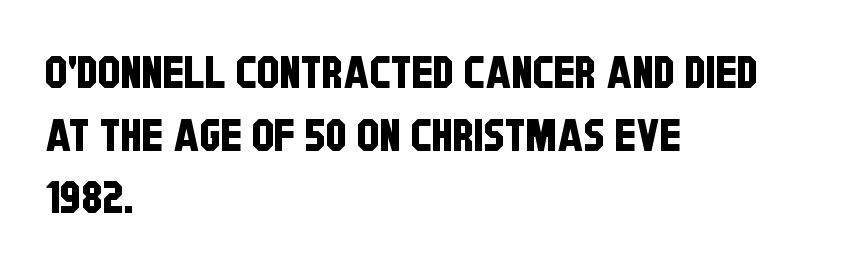
Layout note: lines flush left. Do the characters align in a grid? No, the font is proportional. What kind of face is this? One without serifs — a sans. How are the letters spaced? Ordinarily, with no added tracking.
